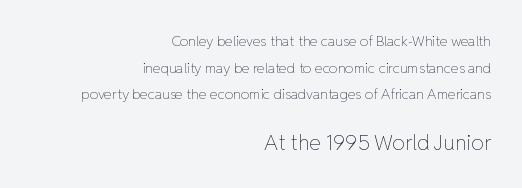
{"italic": "no", "bold": "no", "underline": "no", "align": "right", "line_spacing": "loose", "line_spacing_ratio": 1.9, "letter_spacing": "normal", "letter_spacing_em": 0.0, "larger_block": "second", "size_ratio": 1.5, "glyph_px": 21}
